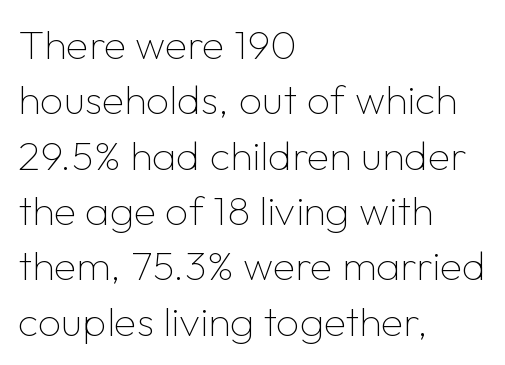
Q: Is the text bold? A: No.
Q: Is the text italic (slanted)? A: No, it is upright.
Q: Is the typeface a serif or a sans-serif typeface? A: Sans-serif.
Q: Is the text underlined? A: No.
Q: How is the paragraph aligned? A: Left-aligned.
Q: Is the spacing between letters normal or unusually wide? A: Normal.
Q: Is the spacing between lines tight, normal or loose? A: Normal.
Q: Width (condensed, normal, or wide)? A: Normal.
Q: Stroke contrast? A: Low.
Q: x-height? A: Medium.
Q: Monospaced? A: No.
